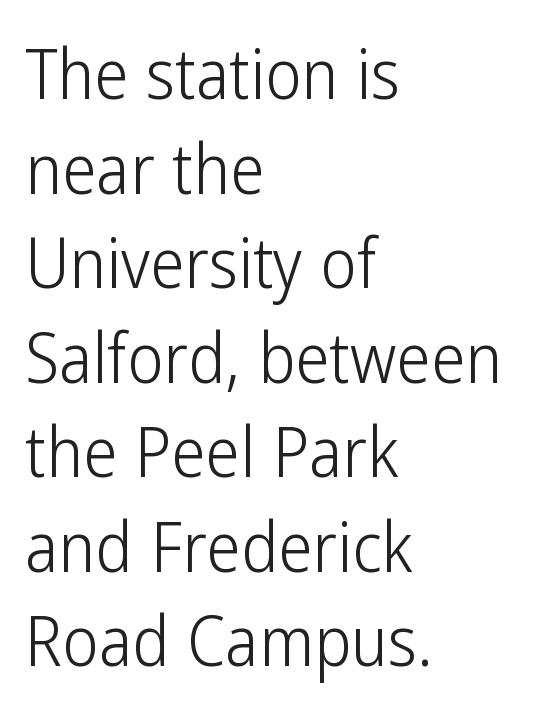
Q: Is the text bold? A: No.
Q: Is the text italic (slanted)? A: No, it is upright.
Q: Is the typeface a serif or a sans-serif typeface? A: Sans-serif.
Q: Is the text underlined? A: No.
Q: How is the paragraph aligned? A: Left-aligned.
Q: Is the spacing between letters normal or unusually wide? A: Normal.
Q: Is the spacing between lines tight, normal or loose? A: Normal.
Q: Width (condensed, normal, or wide)? A: Condensed.
Q: Stroke contrast? A: Low.
Q: x-height? A: Medium.
Q: Monospaced? A: No.
